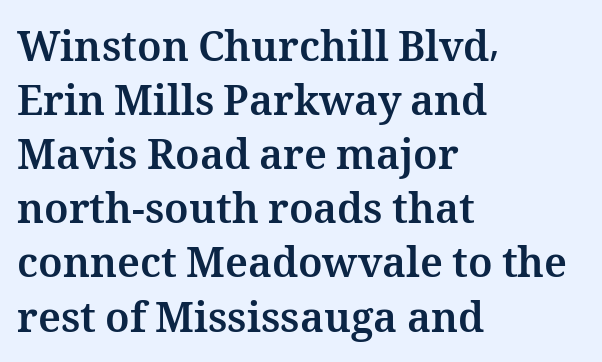
Q: Is the text bold? A: Yes.
Q: Is the text italic (slanted)? A: No, it is upright.
Q: Is the text underlined? A: No.
Q: How is the paragraph aligned? A: Left-aligned.
Q: Is the spacing between letters normal or unusually wide? A: Normal.
Q: Is the spacing between lines tight, normal or loose? A: Normal.
Q: Width (condensed, normal, or wide)? A: Normal.
Q: Stroke contrast? A: Medium.
Q: x-height? A: Medium.
Q: Monospaced? A: No.
